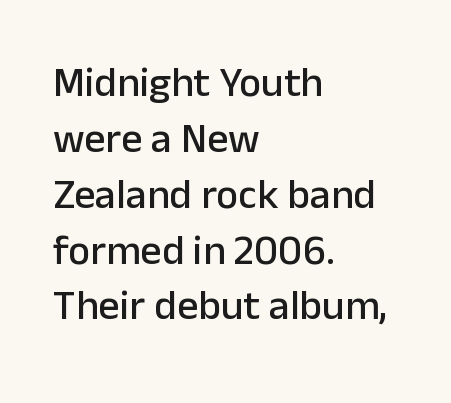
Q: Is the text italic (slanted)? A: No, it is upright.
Q: Is the typeface a serif or a sans-serif typeface? A: Sans-serif.
Q: Is the text underlined? A: No.
Q: How is the paragraph aligned? A: Left-aligned.
Q: Is the spacing between letters normal or unusually wide? A: Normal.
Q: Is the spacing between lines tight, normal or loose? A: Normal.
Q: Width (condensed, normal, or wide)? A: Normal.
Q: Stroke contrast? A: Low.
Q: x-height? A: Medium.
Q: Monospaced? A: No.
